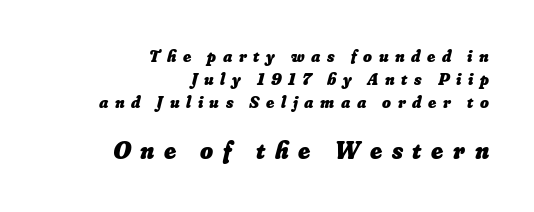
Q: Is the text bold? A: Yes.
Q: Is the text underlined? A: No.
Q: How is the paragraph aligned? A: Right-aligned.
Q: Is the spacing between letters normal or unusually wide? A: Unusually wide.
Q: Is the spacing between lines tight, normal or loose? A: Normal.
Q: Which block of text is set in a larger size, the first (top) or the second (bottom)? A: The second (bottom) one.
